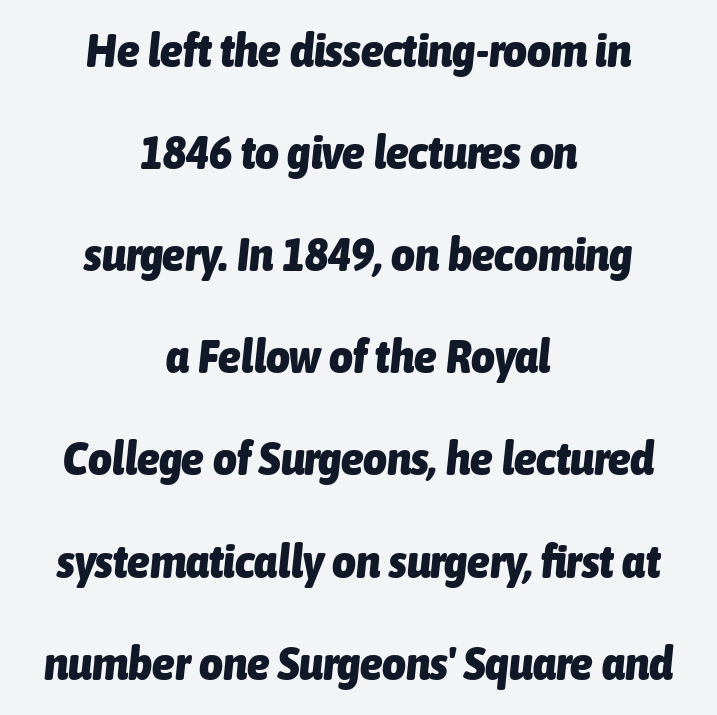
The image shows 46 px heavy, condensed type, italic (leaning right); set centered, loose line spacing (2.22x), normal letter spacing, not underlined; low stroke contrast and a medium x-height.
